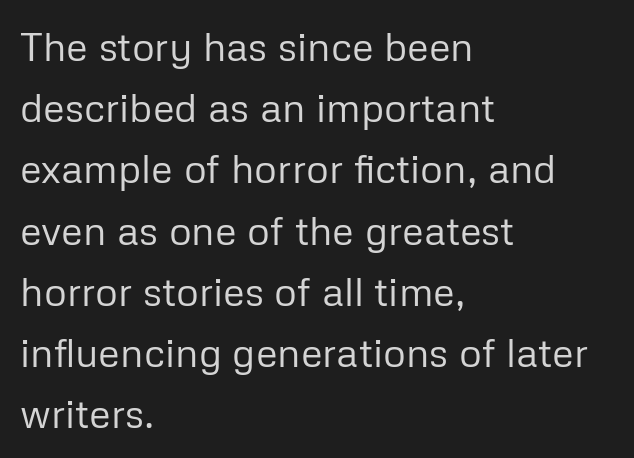
Q: Is the text bold? A: No.
Q: Is the text italic (slanted)? A: No, it is upright.
Q: Is the typeface a serif or a sans-serif typeface? A: Sans-serif.
Q: Is the text underlined? A: No.
Q: How is the paragraph aligned? A: Left-aligned.
Q: Is the spacing between letters normal or unusually wide? A: Normal.
Q: Is the spacing between lines tight, normal or loose? A: Normal.
Q: Width (condensed, normal, or wide)? A: Normal.
Q: Stroke contrast? A: Low.
Q: x-height? A: Medium.
Q: Monospaced? A: No.
